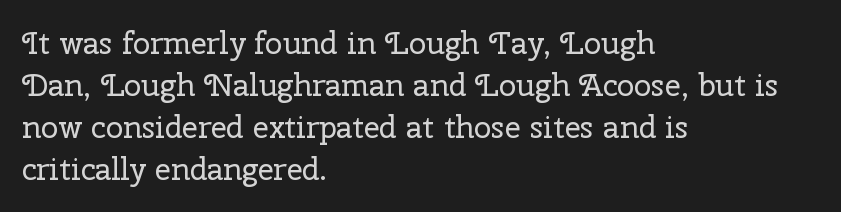
The image shows 31 px regular-weight serif type, upright; set left-aligned, normal line spacing (1.35x), normal letter spacing, not underlined; low stroke contrast and a medium x-height.
